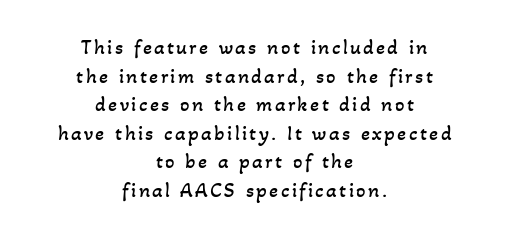
The image shows 21 px text type; set centered, normal line spacing (1.36x), not underlined.
